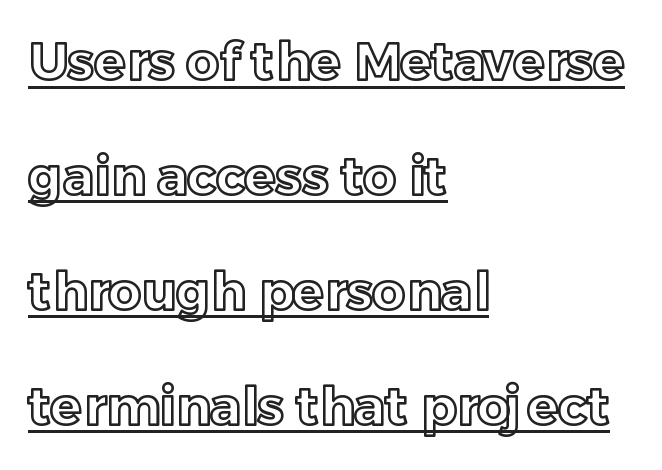
Quick note: interline space is abundant. Proportional: the letters do not fall into vertical columns. A typesetter would call this zero additional tracking. Looks like someone drew a line under every word here. Where is the straight margin? On the left.
